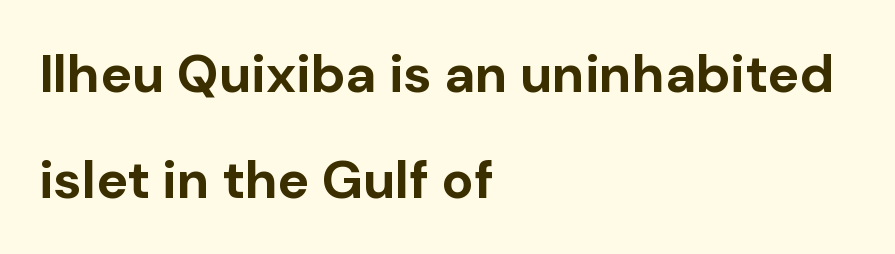
Q: Is the text bold? A: Yes.
Q: Is the text italic (slanted)? A: No, it is upright.
Q: Is the typeface a serif or a sans-serif typeface? A: Sans-serif.
Q: Is the text underlined? A: No.
Q: How is the paragraph aligned? A: Left-aligned.
Q: Is the spacing between letters normal or unusually wide? A: Normal.
Q: Is the spacing between lines tight, normal or loose? A: Loose.
Q: Width (condensed, normal, or wide)? A: Normal.
Q: Stroke contrast? A: Low.
Q: x-height? A: Medium.
Q: Monospaced? A: No.
